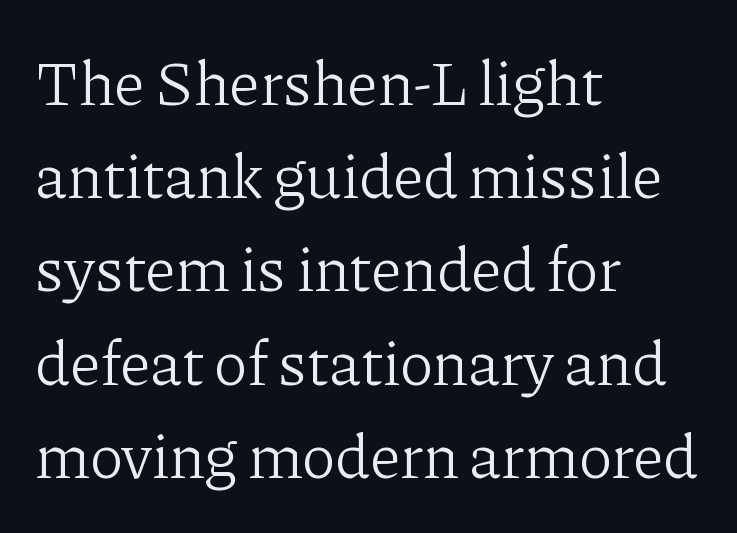
Looks like regular typesetting: each glyph gets only the width it needs. Each line starts at the same left margin while the right side varies. Stroke mass is kept to a normal reading level or below. This rendering leaves character spacing at its baseline value.
